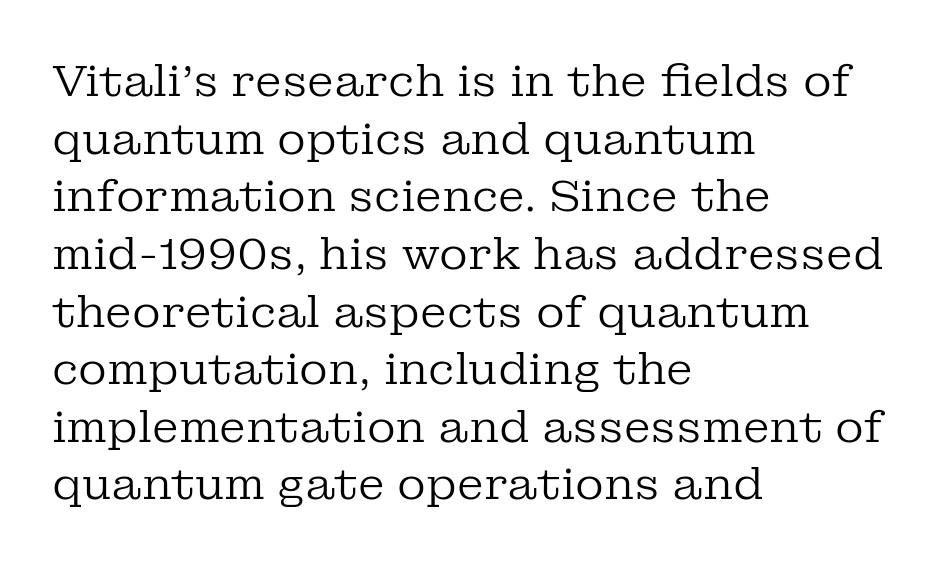
The image shows 44 px regular-weight serif type, upright; set left-aligned, normal line spacing (1.31x), normal letter spacing, not underlined; low stroke contrast and a medium x-height.
